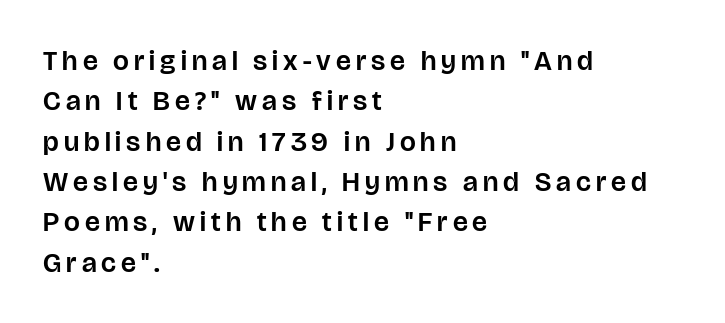
Q: Is the text italic (slanted)? A: No, it is upright.
Q: Is the typeface a serif or a sans-serif typeface? A: Sans-serif.
Q: Is the text underlined? A: No.
Q: How is the paragraph aligned? A: Left-aligned.
Q: Is the spacing between lines tight, normal or loose? A: Normal.
Q: Width (condensed, normal, or wide)? A: Normal.
Q: Stroke contrast? A: Low.
Q: x-height? A: Large.
Q: Monospaced? A: No.
